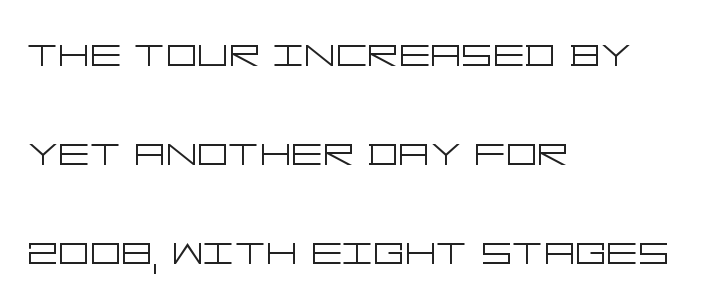
The block of text is sparse from top to bottom, with ample space between rows. The tracking reads as untouched default to a designer's eye. Caption: multi-line text, flush left, ragged right. The letters stand upright; this is a roman face.
